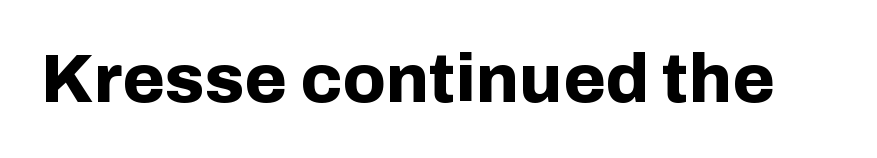
The type sits square on the baseline with zero lean. The sample has been set heavy, in full bold. These lines are rendered in a variable-pitch font. Font category for this specimen: sans-serif. Clear beneath every line of the passage. The letterforms sit shoulder to shoulder at normal distance.
